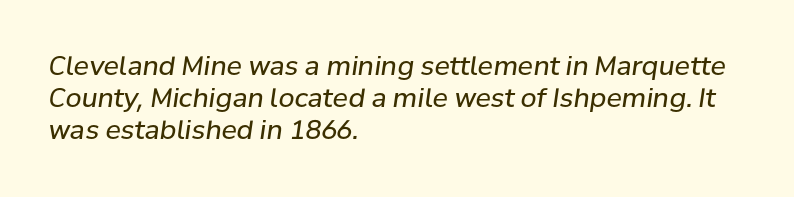
Q: Is the text bold? A: No.
Q: Is the text italic (slanted)? A: Yes, it leans right by about 8 degrees.
Q: Is the text underlined? A: No.
Q: How is the paragraph aligned? A: Left-aligned.
Q: Is the spacing between letters normal or unusually wide? A: Normal.
